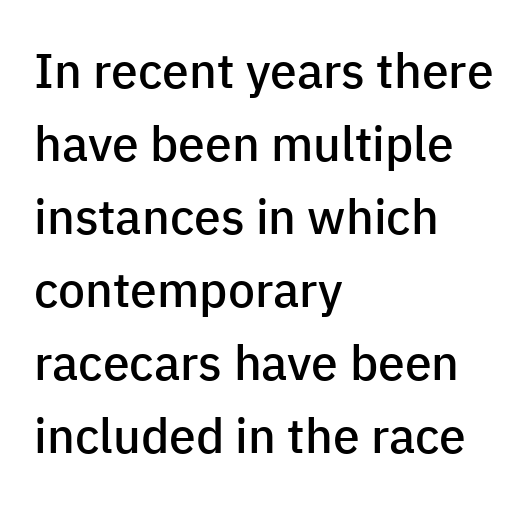
The image shows 48 px semibold sans-serif type, upright; set left-aligned, normal line spacing (1.52x), normal letter spacing, not underlined; low stroke contrast and a medium x-height.
